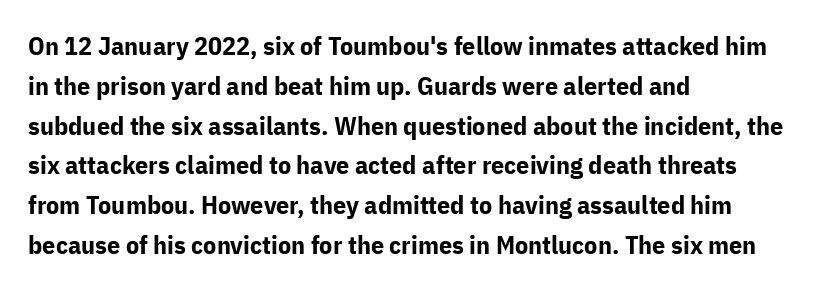
{"italic": "no", "bold": "yes", "underline": "no", "align": "left", "line_spacing": "normal", "line_spacing_ratio": 1.53, "letter_spacing": "normal", "letter_spacing_em": 0.0, "glyph_px": 26}
